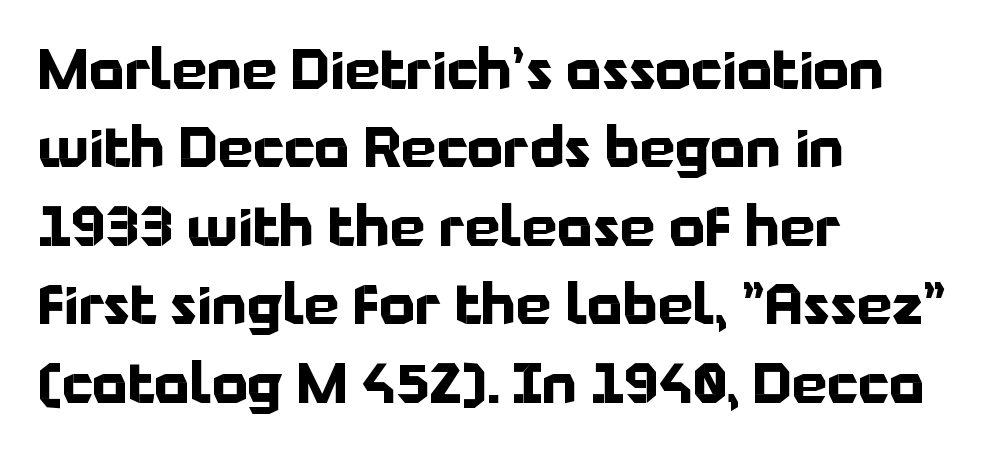
The image shows 56 px bold sans-serif type, upright; set left-aligned, normal line spacing (1.4x), normal letter spacing, not underlined; low stroke contrast and a medium x-height.
